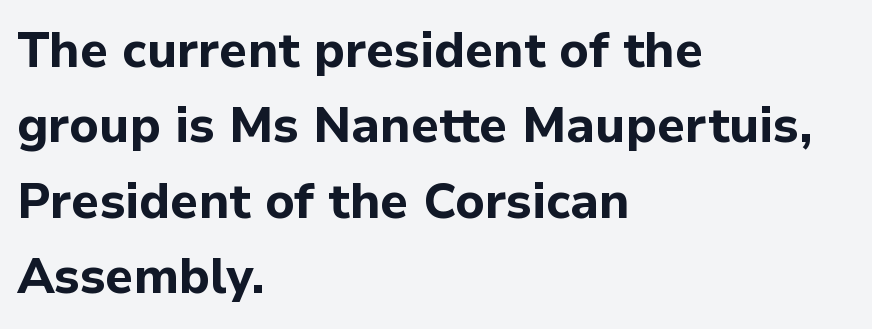
The image shows 49 px bold sans-serif type, upright; set left-aligned, normal line spacing (1.54x), normal letter spacing, not underlined; low stroke contrast and a medium x-height.
